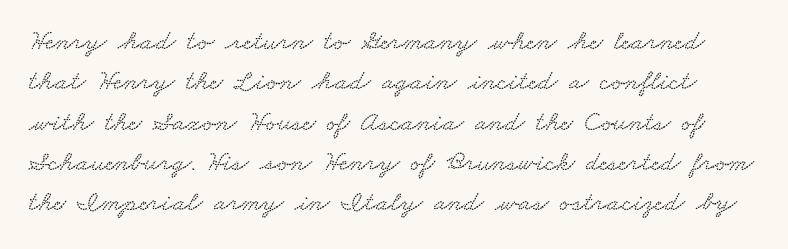
The image shows 28 px wide type; set normal line spacing (1.44x), normal letter spacing, not underlined; low stroke contrast and a small x-height.
